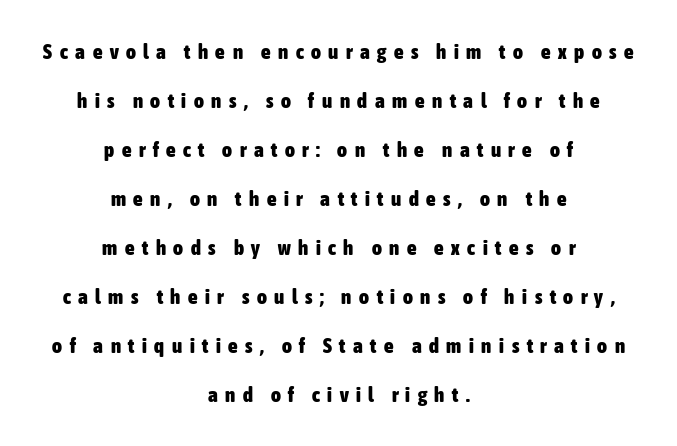
Rendered with straight, roman letterforms. The text block is weighted toward neither margin, spreading evenly from the middle. Typesetter's note: full bold, strokes at maximum text heaviness. Caption: expanded tracking, letters set apart.
